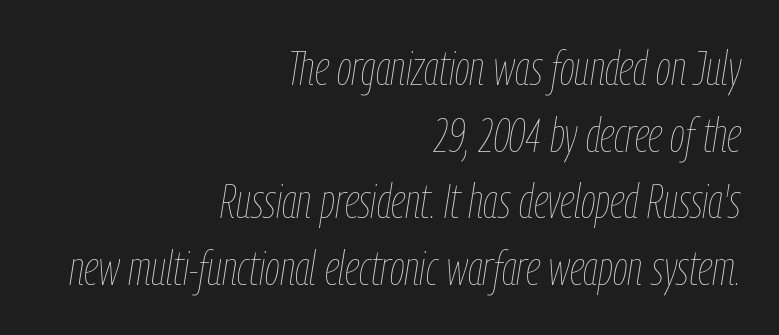
{"italic": "yes", "lean": "right", "slant_degrees": 9, "bold": "no", "weight": "thin", "width": "condensed", "stroke_contrast": "low", "x_height": "medium", "monospaced": "no", "underline": "no", "align": "right", "line_spacing": "normal", "line_spacing_ratio": 1.39, "letter_spacing": "normal", "letter_spacing_em": 0.0, "glyph_px": 48}
